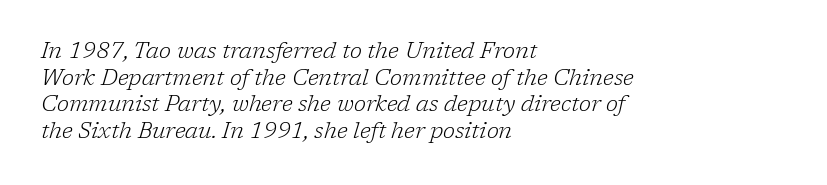
The image shows 22 px text type, italic (leaning right); set left-aligned, line spacing 1.21x, normal letter spacing, not underlined.
